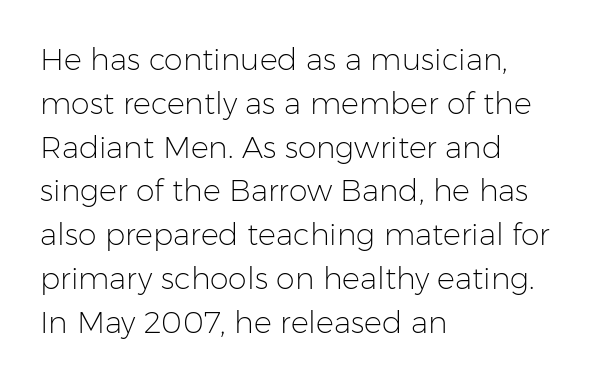
Q: Is the text bold? A: No.
Q: Is the text italic (slanted)? A: No, it is upright.
Q: Is the typeface a serif or a sans-serif typeface? A: Sans-serif.
Q: Is the text underlined? A: No.
Q: How is the paragraph aligned? A: Left-aligned.
Q: Is the spacing between letters normal or unusually wide? A: Normal.
Q: Is the spacing between lines tight, normal or loose? A: Normal.
Q: Width (condensed, normal, or wide)? A: Normal.
Q: Stroke contrast? A: Low.
Q: x-height? A: Medium.
Q: Monospaced? A: No.
